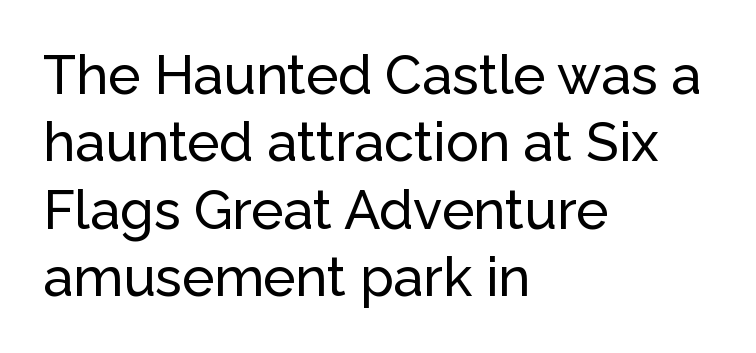
Q: Is the text italic (slanted)? A: No, it is upright.
Q: Is the typeface a serif or a sans-serif typeface? A: Sans-serif.
Q: Is the text underlined? A: No.
Q: How is the paragraph aligned? A: Left-aligned.
Q: Is the spacing between letters normal or unusually wide? A: Normal.
Q: Is the spacing between lines tight, normal or loose? A: Normal.
Q: Width (condensed, normal, or wide)? A: Normal.
Q: Stroke contrast? A: Low.
Q: x-height? A: Medium.
Q: Monospaced? A: No.
